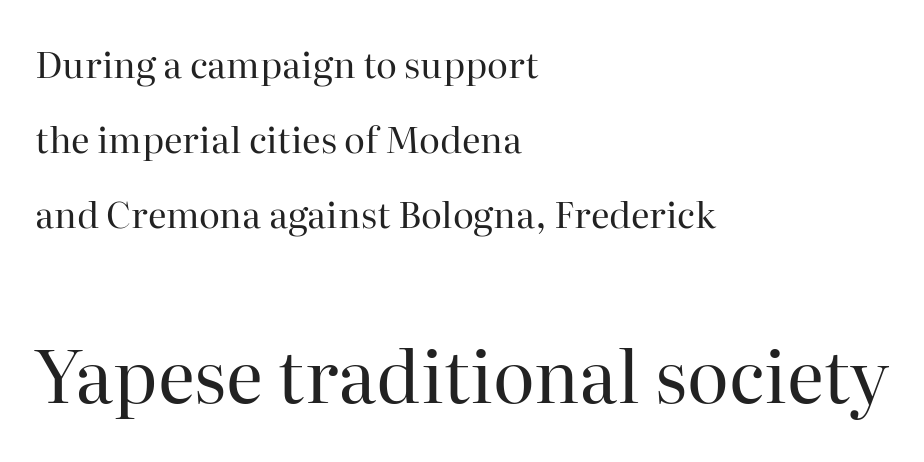
{"serif": "yes", "italic": "no", "bold": "no", "weight": "regular", "width": "normal", "stroke_contrast": "high", "x_height": "medium", "monospaced": "no", "underline": "no", "align": "left", "line_spacing": "loose", "line_spacing_ratio": 2.09, "letter_spacing": "normal", "letter_spacing_em": 0.0, "larger_block": "second", "size_ratio": 2.0, "glyph_px": 72}
